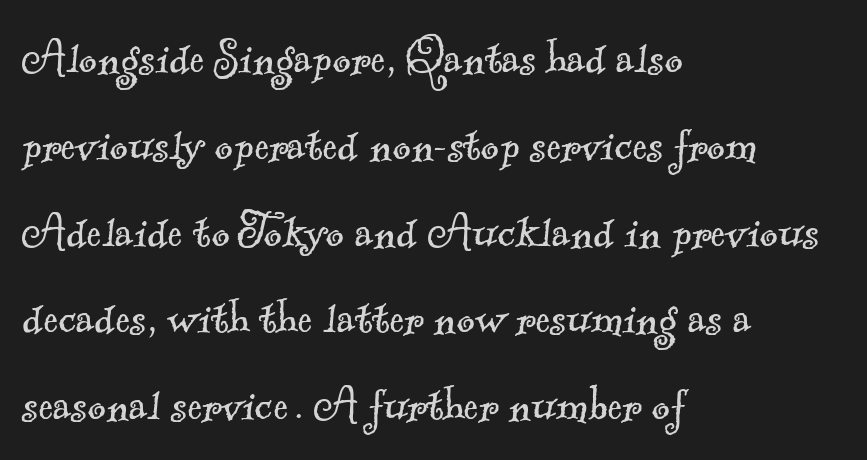
{"serif": "yes", "bold": "no", "weight": "light", "width": "normal", "x_height": "small", "monospaced": "no", "underline": "no", "align": "left", "line_spacing": "normal", "line_spacing_ratio": 1.55, "letter_spacing": "normal", "letter_spacing_em": 0.0, "glyph_px": 56}
